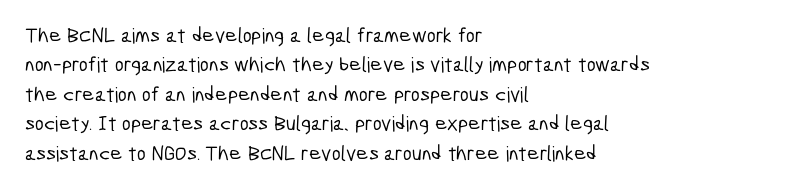
Q: Is the text underlined? A: No.
Q: How is the paragraph aligned? A: Left-aligned.
Q: Is the spacing between letters normal or unusually wide? A: Normal.
Q: Is the spacing between lines tight, normal or loose? A: Normal.
